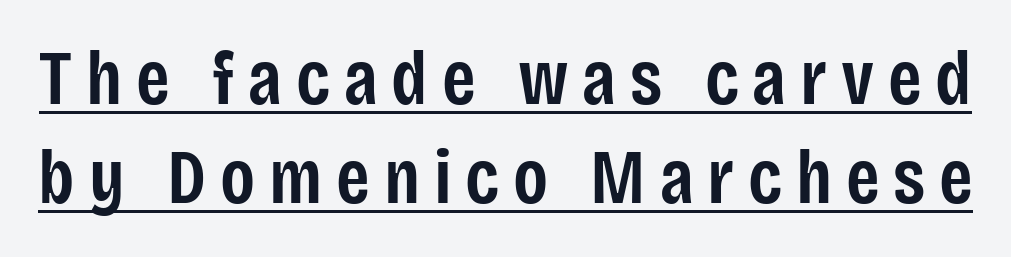
{"serif": "no", "italic": "no", "bold": "semi", "weight": "semibold", "width": "condensed", "stroke_contrast": "low", "x_height": "large", "monospaced": "no", "underline": "yes", "line_spacing": "normal", "line_spacing_ratio": 1.29, "glyph_px": 77}
